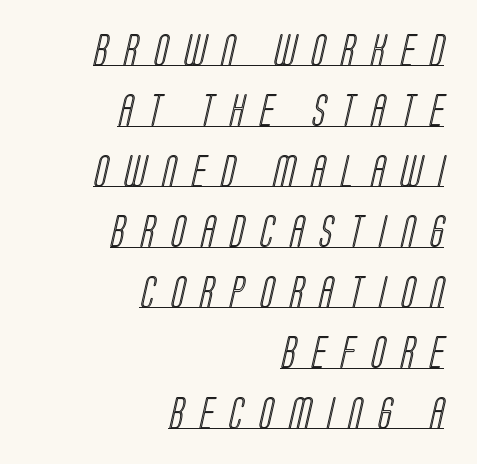
Do the characters align in a grid? No, the font is proportional. The string is rendered with underlining switched on. Is the block centered? No — it sits flush against the right margin. Here the glyphs are tracked loosely, breaking word shapes into spaced letters.
